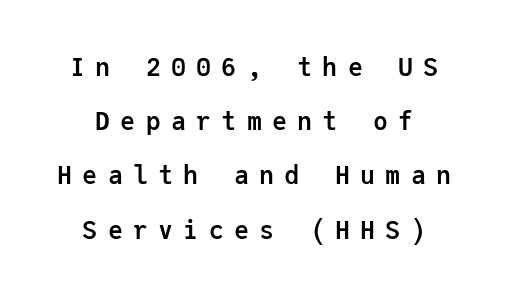
Compared with typical paragraphs, the rows here are farther apart. Just letters on the line, the space beneath them empty. Heavy-handed strokes throughout: this text is bold. When letters stand straight like this, we call the style roman or upright. Notice how the passage keeps no hard edge, just a central spine. Characters follow at a spacing far wider than the type designer built in.
